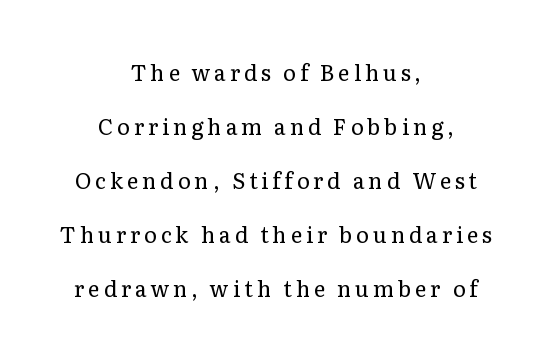
The image shows 22 px text type, upright; set centered, loose line spacing (2.45x), not underlined.
